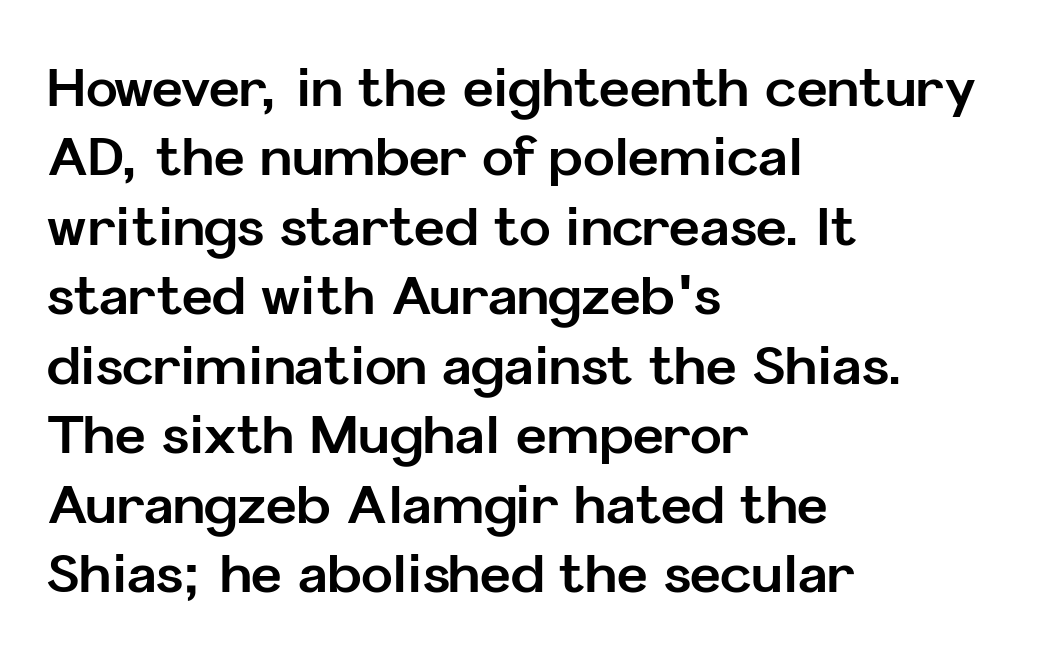
The image shows 53 px bold sans-serif type, upright; set left-aligned, normal line spacing (1.31x), normal letter spacing, not underlined; low stroke contrast and a medium x-height.
